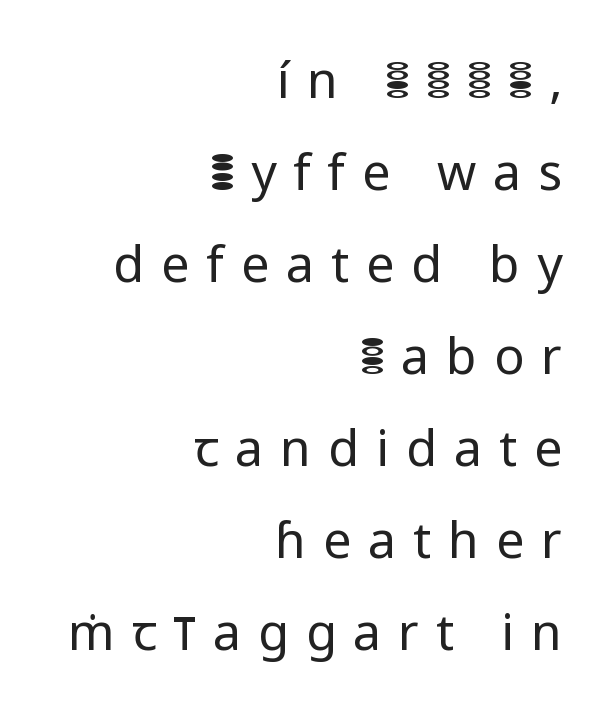
To sum up the face: it is a sans, with no serifs. Every stem runs plumb, perpendicular to the baseline. Spacing verdict: proportional, widths tailored to each character. The lines in this sample share a right terminus and differ only in where they begin. Is this a heavy cut? Hardly; it is regular or lighter.
